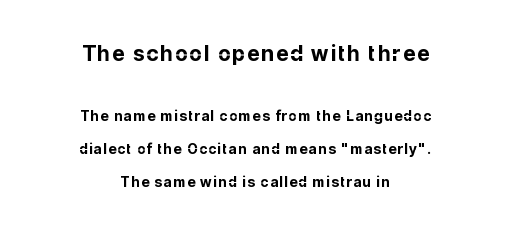
The image shows 21 px bold type, upright; set centered, loose line spacing (2.37x), not underlined; the first (top) block is 1.5x larger.
